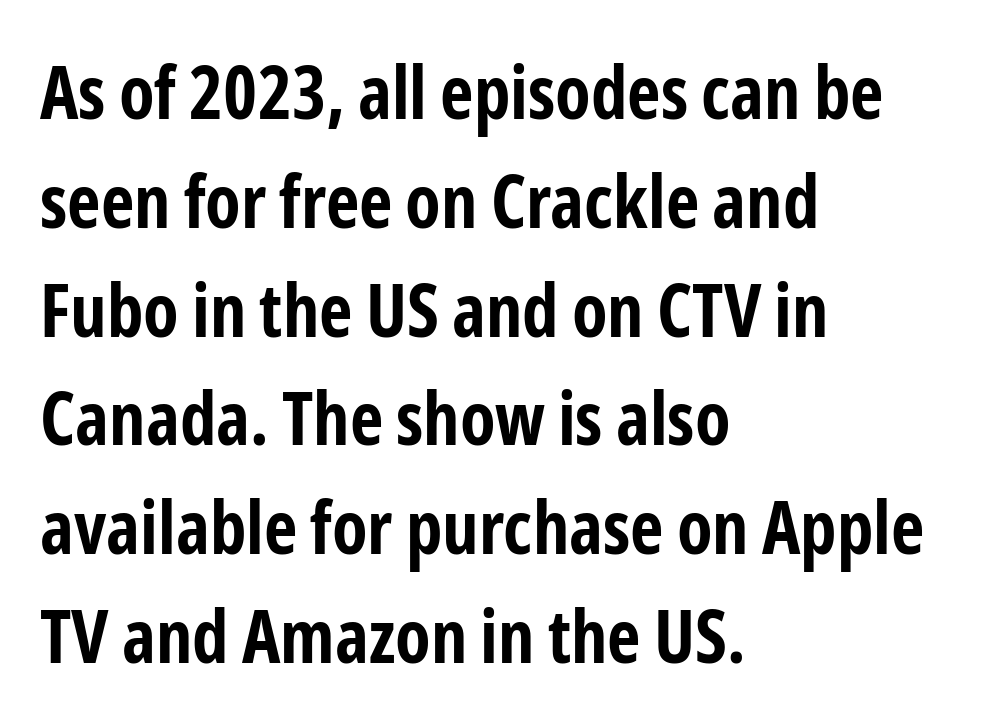
Q: Is the text bold? A: Yes.
Q: Is the text italic (slanted)? A: No, it is upright.
Q: Is the typeface a serif or a sans-serif typeface? A: Sans-serif.
Q: Is the text underlined? A: No.
Q: How is the paragraph aligned? A: Left-aligned.
Q: Is the spacing between letters normal or unusually wide? A: Normal.
Q: Is the spacing between lines tight, normal or loose? A: Normal.
Q: Width (condensed, normal, or wide)? A: Condensed.
Q: Stroke contrast? A: Low.
Q: x-height? A: Medium.
Q: Monospaced? A: No.
